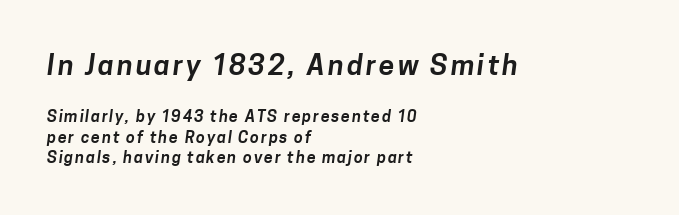
The gap between lines stays unmarked. Do the characters align in a grid? No, the font is proportional. Compared with typical paragraphs, the rows here are spaced about the same. A student would call this left alignment; a typographer would say flush left, rag right. Look at the glyph heights: the upper group is clearly the bigger setting.
